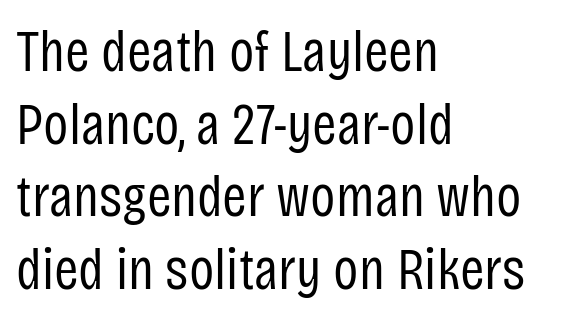
Note the varied advance widths — an 'i' is clearly narrower than an 'm'. Nope, no serifs anywhere on these letters. Leftover space on each line is placed entirely after the last word. The gaps between neighbouring characters are ordinary and unremarkable. Every character sits straight up, as roman type does.
